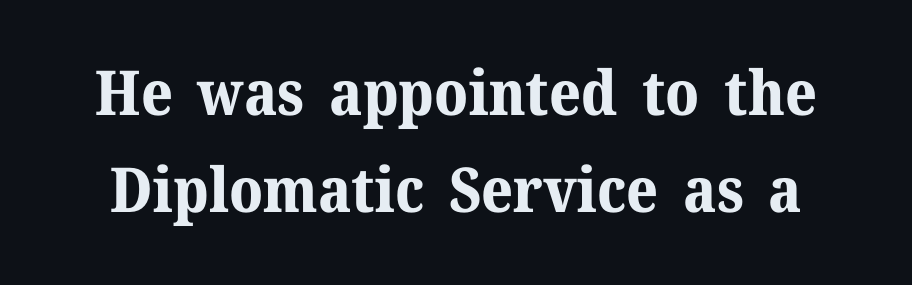
{"serif": "yes", "italic": "no", "bold": "yes", "weight": "bold", "width": "normal", "stroke_contrast": "medium", "x_height": "medium", "monospaced": "no", "underline": "no", "line_spacing": "normal", "line_spacing_ratio": 1.56, "letter_spacing": "normal", "letter_spacing_em": 0.0, "glyph_px": 62}
